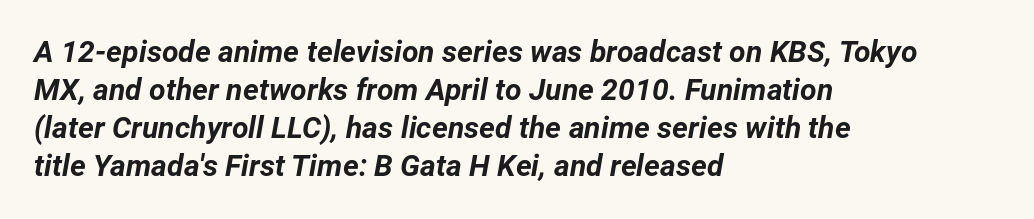
The image shows 30 px bold type, italic (leaning right); set left-aligned, normal line spacing (1.27x), normal letter spacing, not underlined; low stroke contrast and a medium x-height.
